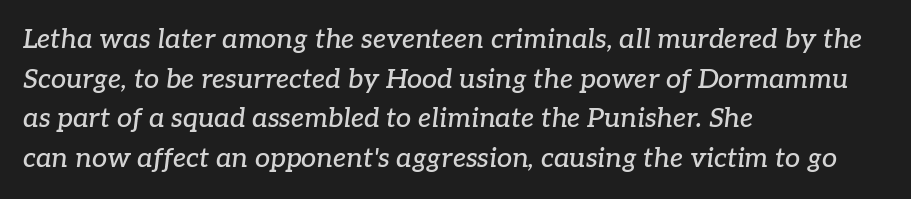
Q: Is the text italic (slanted)? A: Yes, it leans right by about 7 degrees.
Q: Is the text underlined? A: No.
Q: How is the paragraph aligned? A: Left-aligned.
Q: Is the spacing between letters normal or unusually wide? A: Normal.
Q: Is the spacing between lines tight, normal or loose? A: Normal.
